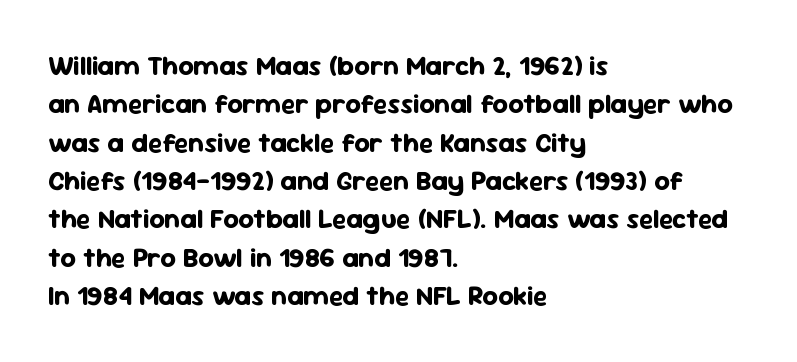
Glyph-to-glyph distance matches everyday printed text. Notice how thick the strokes are: this is what a full bold looks like. A normal amount of white space separates one row of letters from the next. Only glyphs here, with clear space below each row. Vertical strokes here are truly vertical.
